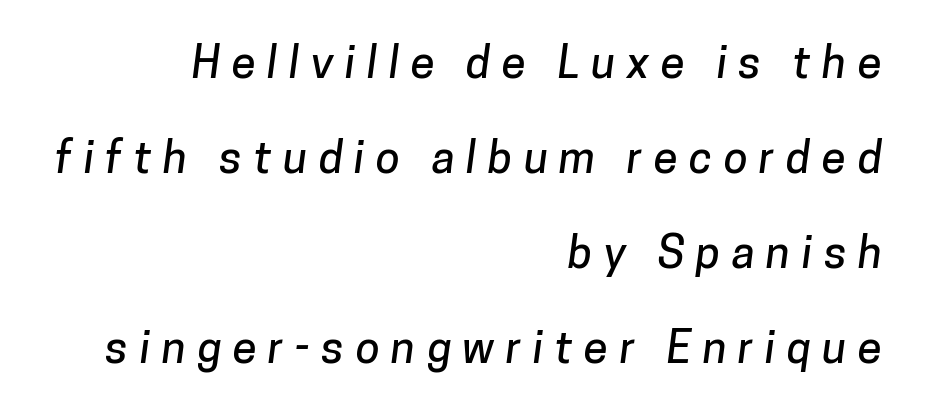
{"serif": "no", "width": "normal", "stroke_contrast": "low", "x_height": "medium", "monospaced": "no", "underline": "no", "align": "right", "line_spacing": "loose", "line_spacing_ratio": 2.16, "letter_spacing": "wide", "letter_spacing_em": 0.26, "glyph_px": 44}
